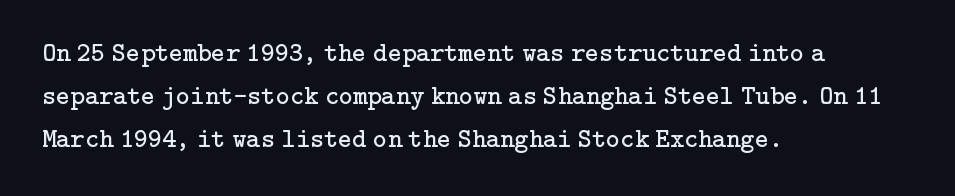
Q: Is the text bold? A: No.
Q: Is the text italic (slanted)? A: No, it is upright.
Q: Is the text underlined? A: No.
Q: How is the paragraph aligned? A: Left-aligned.
Q: Is the spacing between letters normal or unusually wide? A: Normal.
Q: Is the spacing between lines tight, normal or loose? A: Normal.
